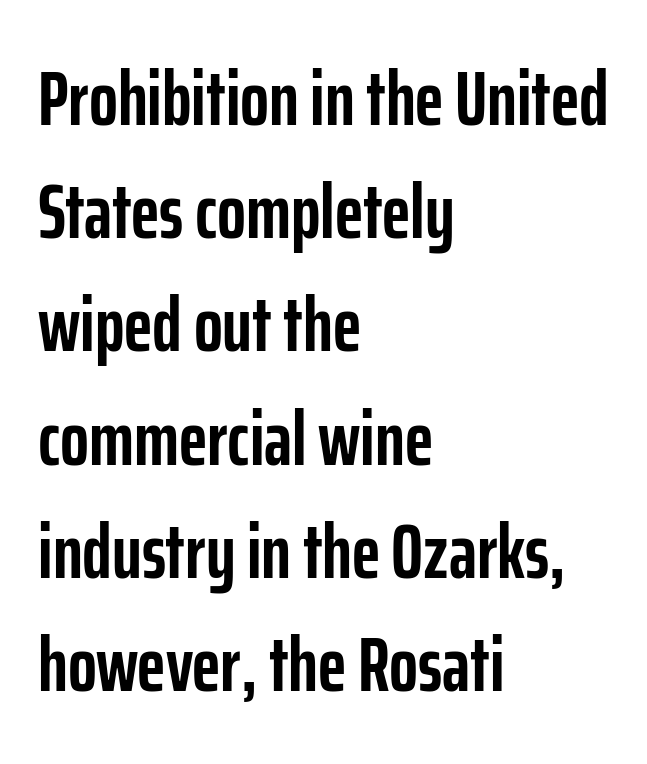
The image shows 76 px semibold, condensed sans-serif type, upright; set left-aligned, normal line spacing (1.49x), normal letter spacing, not underlined; low stroke contrast and a medium x-height.
